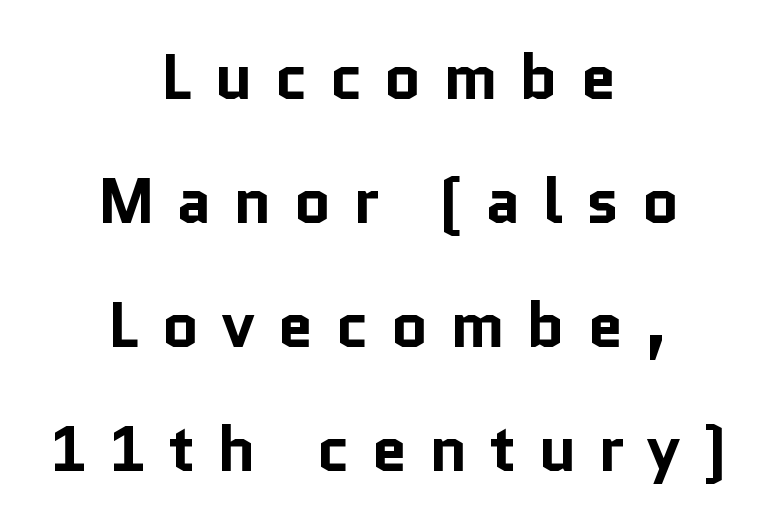
Honestly, the rows look like they've been pulled way apart. The characters display no serif detailing; their extremities are plain. Caption: expanded tracking, letters set apart. Unlike italic type, these characters show no tilt at all.
